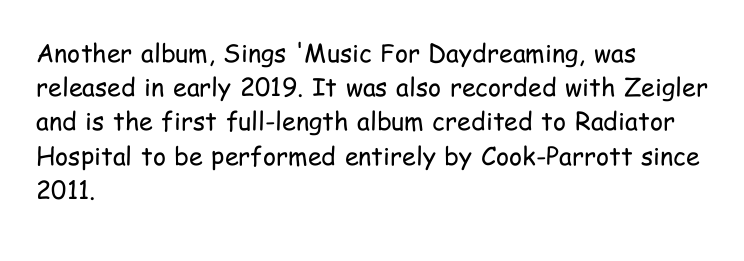
The image shows 25 px text type, upright; set left-aligned, normal line spacing (1.37x), normal letter spacing, not underlined.
